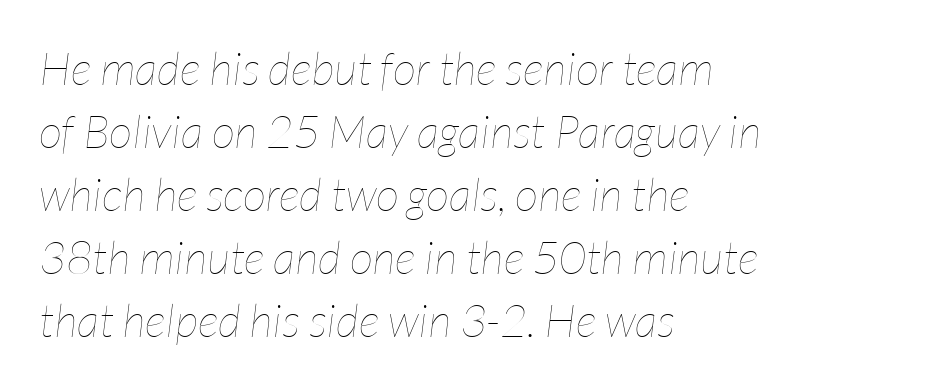
The image shows 46 px thin, condensed type, italic (leaning right); set left-aligned, normal line spacing (1.37x), normal letter spacing, not underlined; low stroke contrast and a medium x-height.
